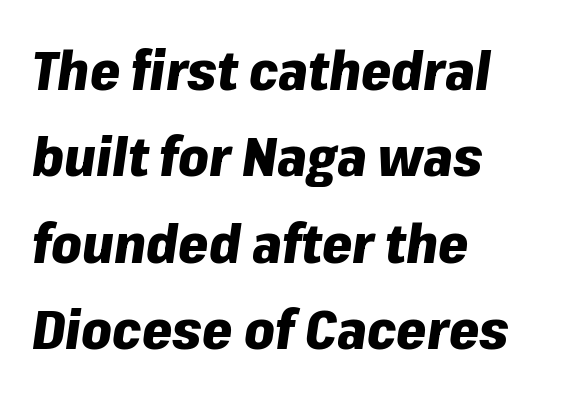
The image shows 54 px heavy type, italic (leaning right); set left-aligned, normal line spacing (1.6x), normal letter spacing, not underlined; low stroke contrast and a medium x-height.
